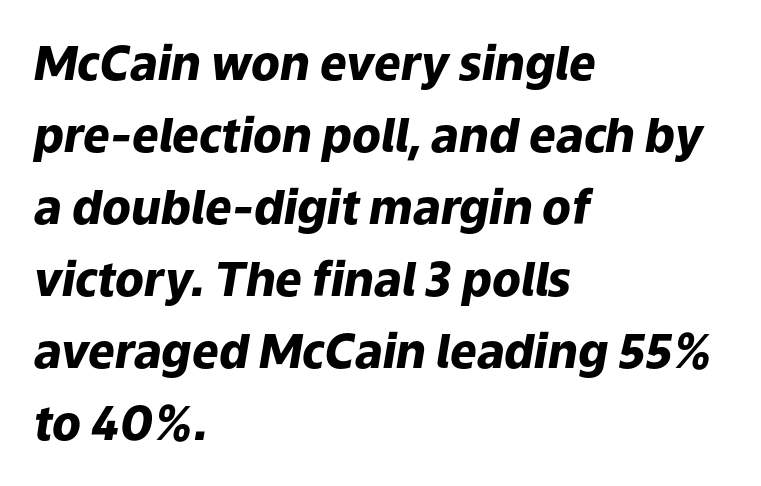
A typesetter would call this proportional, since set widths differ per character. Default kerning and tracking; the words read as compact shapes. Strong, thick strokes mark this as bold type. Each new line begins a customary step beneath the previous one. Rendered with sloped, italic letterforms. The ragged edge is on the right, which tells us the setting is flush left.
